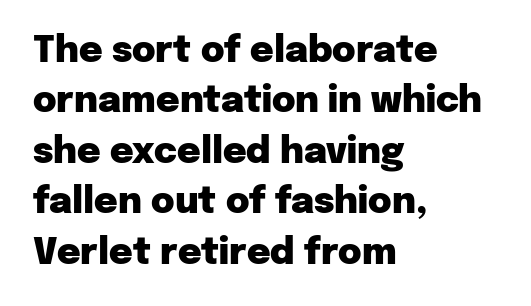
Evenly set lines give the paragraph a standard silhouette. A classic flush-left, rag-right setting is used for this passage. Font category for this specimen: sans-serif. Nope, not italic — everything's standing straight. In terms of weight, the rendering is a true, heavy bold. The letterforms sit shoulder to shoulder at normal distance.
